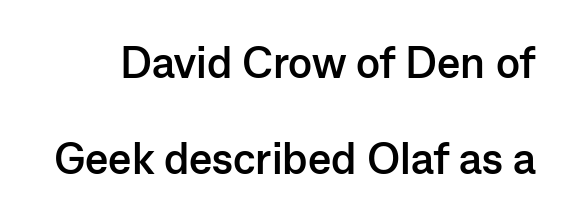
This sample uses an upright cut, with every glyph sitting square on the baseline. Do the characters align in a grid? No, the font is proportional. The vertical gap from one line to the next is large. In terms of letterform style, serifs are entirely absent.
